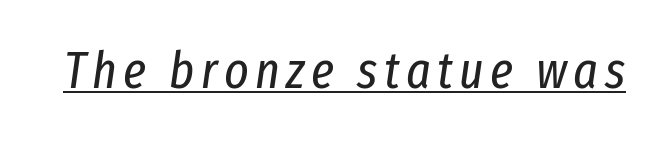
{"italic": "yes", "lean": "right", "slant_degrees": 8, "bold": "no", "weight": "regular", "width": "condensed", "stroke_contrast": "low", "x_height": "medium", "monospaced": "no", "underline": "yes", "glyph_px": 52}
